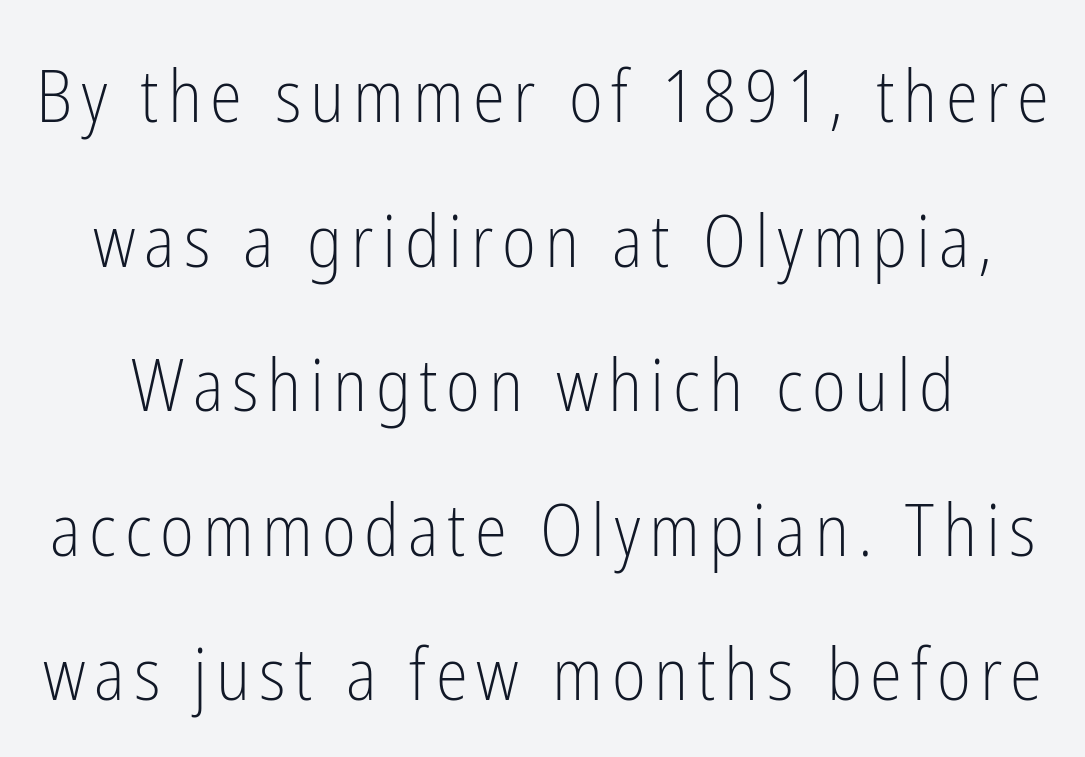
Honestly, there is no underline to notice here at all. Here the designer chose a conventional face with non-uniform glyph widths. Widely set lines give the paragraph a tall, airy silhouette. The specimen reads as upright at a glance.
